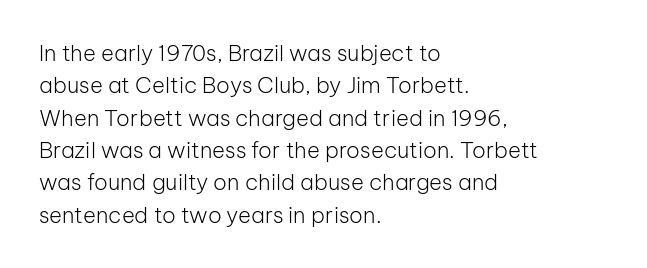
The image shows 22 px text type, upright; set left-aligned, normal line spacing (1.47x), normal letter spacing, not underlined.
